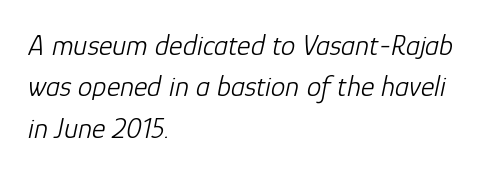
These lines stack with their left ends in a neat column. Slant detected: the letters are inclined. The rendering uses natural spacing where letterforms have individual widths. The passage shown stacks its lines at a standard gap. Does extra space separate the letters? No, they use regular spacing.
